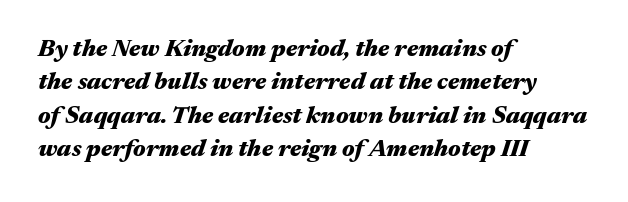
The face used here has a pronounced slope to its letters. I'd describe the lettering as bold — thick and assertive. Between one letter and the next there's only the usual sliver of space. The block of text has a typical density, with ordinary space between rows.
